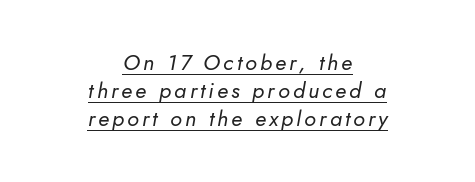
The image shows 22 px text type, italic (leaning right); set centered, normal line spacing (1.28x), underlined.
